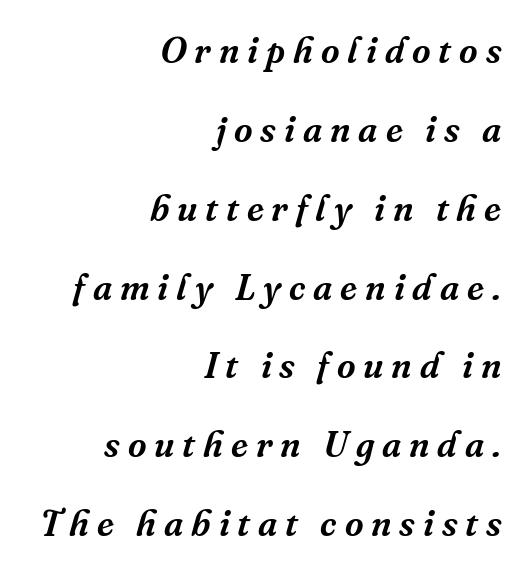
The strip under each line holds only bare page. Note: serifs present on the glyphs. If you drew a ruler down the right edge, every line would touch it. Words appear elongated and porous because spacing is wide. Compared with ordinary roman type, these characters are visibly tilted.
